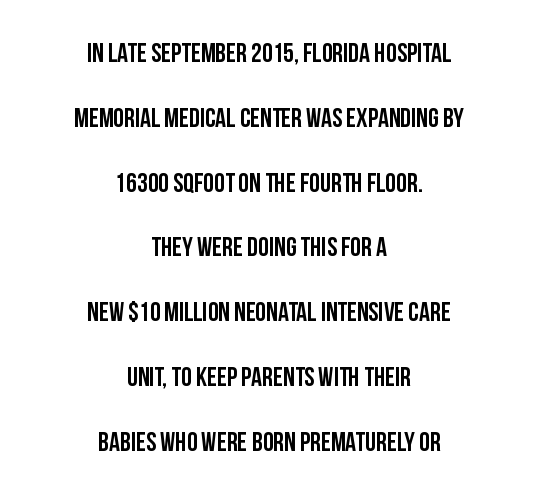
The image shows 27 px text type, upright; set centered, loose line spacing (2.4x), normal letter spacing, not underlined.
